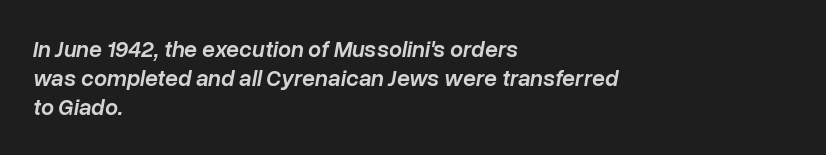
Q: Is the text bold? A: Semi-bold.
Q: Is the text italic (slanted)? A: Yes, it leans right by about 10 degrees.
Q: Is the text underlined? A: No.
Q: How is the paragraph aligned? A: Left-aligned.
Q: Is the spacing between letters normal or unusually wide? A: Normal.
Q: Is the spacing between lines tight, normal or loose? A: Normal.
